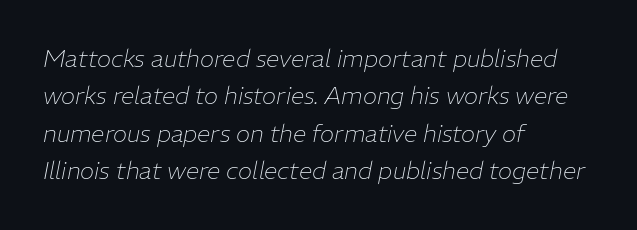
{"italic": "yes", "lean": "right", "slant_degrees": 11, "bold": "no", "underline": "no", "align": "left", "line_spacing": "normal", "line_spacing_ratio": 1.56, "letter_spacing": "normal", "letter_spacing_em": 0.0, "glyph_px": 24}
